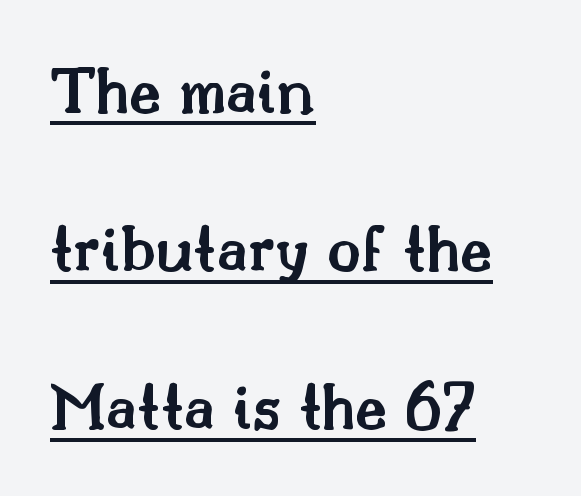
The image shows 70 px semibold serif type, upright; set left-aligned, loose line spacing (2.26x), normal letter spacing, underlined; medium stroke contrast and a small x-height.
